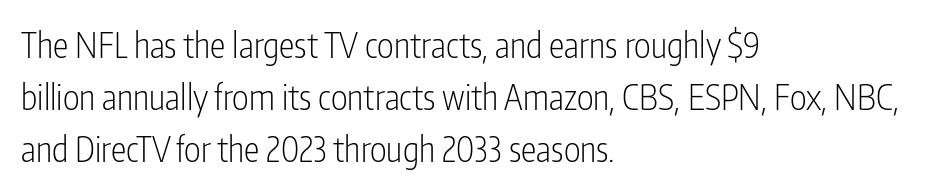
No extra ink here — the face is not bold. These lines keep a tight, regular rhythm from letter to letter. This is roman type, the default non-slanted kind. The leading is moderate, giving the passage an even texture. A typesetter would label this face a sans.
